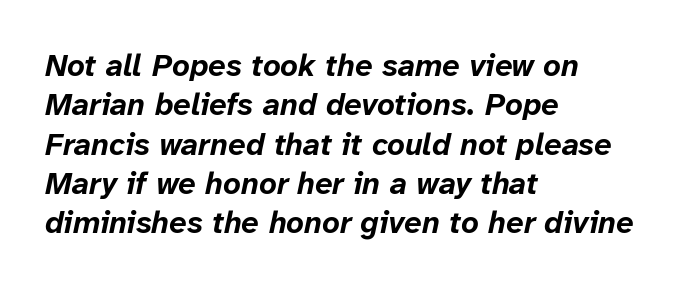
{"italic": "yes", "lean": "right", "slant_degrees": 12, "bold": "yes", "weight": "bold", "width": "normal", "stroke_contrast": "low", "x_height": "medium", "monospaced": "no", "underline": "no", "align": "left", "line_spacing": "normal", "line_spacing_ratio": 1.27, "letter_spacing": "normal", "letter_spacing_em": 0.0, "glyph_px": 31}
